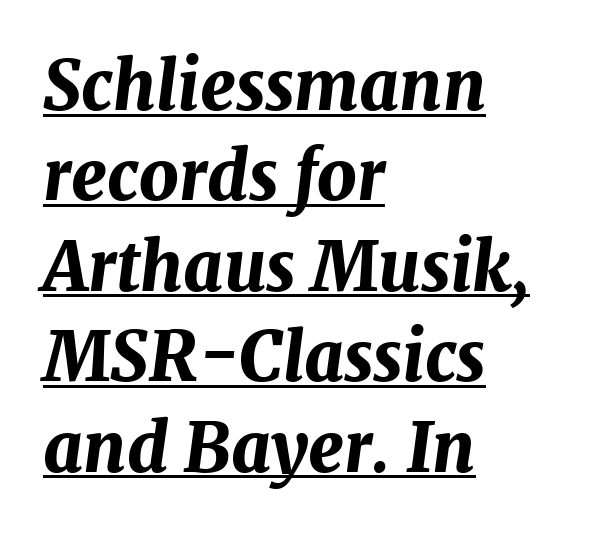
The setting favours the left margin, as ordinary paragraphs usually do. A baseline rule has been typeset under these characters. Is this a fixed-width face? No — the glyphs have proportional, varying widths. Heavy, bold letterforms. Each word holds together tightly as a unit, with standard inter-letter gaps.
